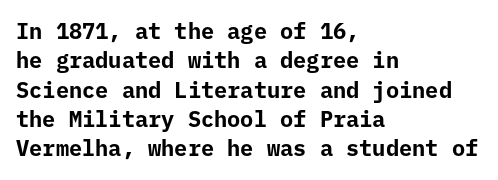
Every character sits straight up, as roman type does. Visually the block forms a straight wall on the left and a jagged coastline on the right. I'd describe the lettering as bold — thick and assertive. Unmarked baselines from the first word to the last.
